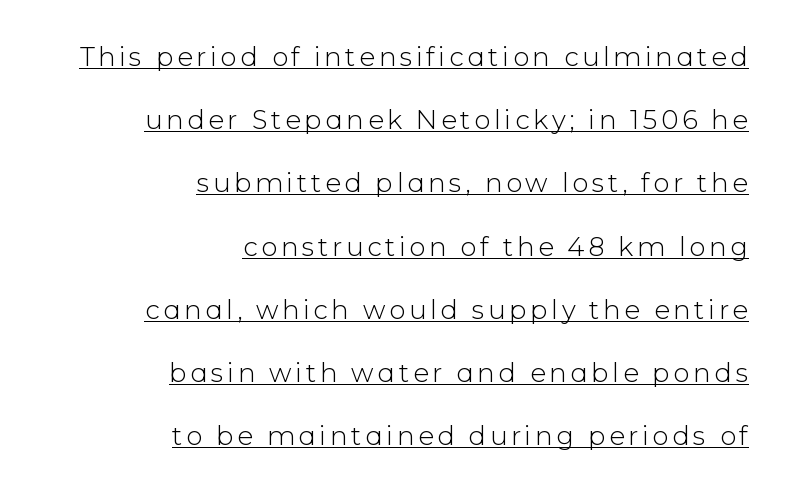
Line ends are locked; line starts wander. Compared with a typical body face, this is equally light or lighter still. You could fit nearly another row in the gap between these rows. The specimen includes a rule beneath the text block's lines. Notice how the stems are strictly vertical — no italics here.
